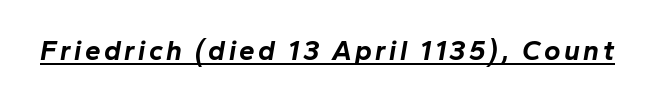
The image shows 28 px bold type, italic (leaning right); set underlined; low stroke contrast and a medium x-height.
